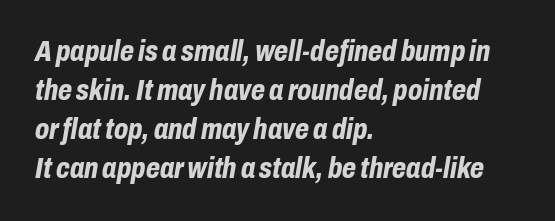
Q: Is the text bold? A: Yes.
Q: Is the text italic (slanted)? A: Yes, it leans right by about 10 degrees.
Q: Is the text underlined? A: No.
Q: How is the paragraph aligned? A: Left-aligned.
Q: Is the spacing between letters normal or unusually wide? A: Normal.
Q: Is the spacing between lines tight, normal or loose? A: Normal.
Q: Width (condensed, normal, or wide)? A: Condensed.
Q: Stroke contrast? A: Low.
Q: x-height? A: Medium.
Q: Monospaced? A: No.
